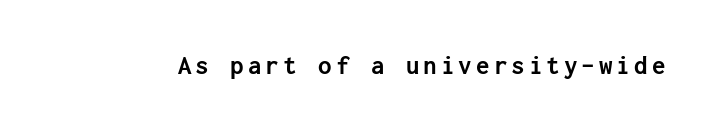
The image shows 27 px bold type, upright; set not underlined.
